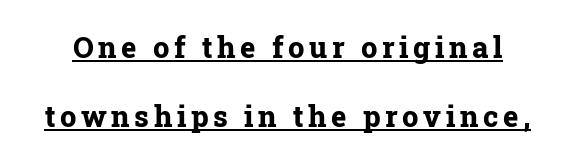
The image shows 29 px bold serif type, upright; set loose line spacing (2.38x), underlined; low stroke contrast and a medium x-height.
